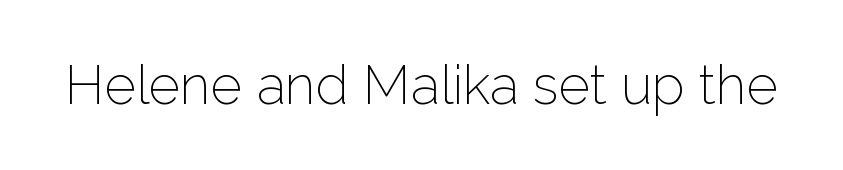
Q: Is the text bold? A: No.
Q: Is the text italic (slanted)? A: No, it is upright.
Q: Is the typeface a serif or a sans-serif typeface? A: Sans-serif.
Q: Is the text underlined? A: No.
Q: Is the spacing between letters normal or unusually wide? A: Normal.
Q: Width (condensed, normal, or wide)? A: Normal.
Q: Stroke contrast? A: Low.
Q: x-height? A: Medium.
Q: Monospaced? A: No.
